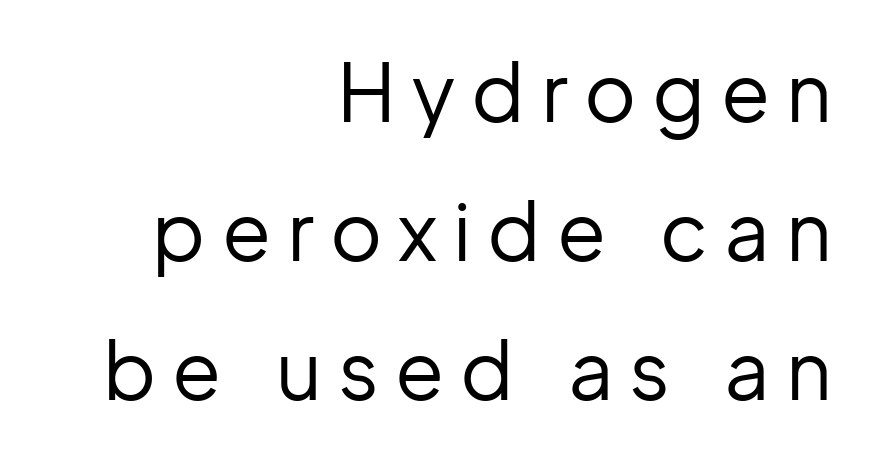
Q: Is the text bold? A: No.
Q: Is the text italic (slanted)? A: No, it is upright.
Q: Is the typeface a serif or a sans-serif typeface? A: Sans-serif.
Q: Is the text underlined? A: No.
Q: How is the paragraph aligned? A: Right-aligned.
Q: Is the spacing between letters normal or unusually wide? A: Unusually wide.
Q: Width (condensed, normal, or wide)? A: Normal.
Q: Stroke contrast? A: Low.
Q: x-height? A: Medium.
Q: Monospaced? A: No.
